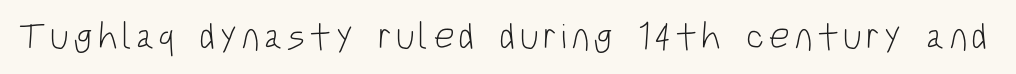
{"serif": "no", "italic": "no", "bold": "no", "weight": "light", "width": "condensed", "stroke_contrast": "low", "x_height": "large", "monospaced": "no", "underline": "no", "glyph_px": 37}
